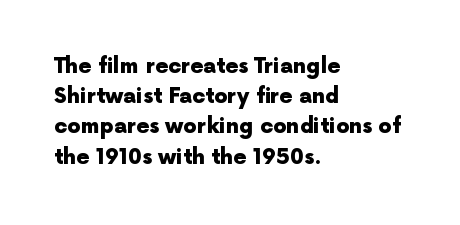
Q: Is the text bold? A: Yes.
Q: Is the text italic (slanted)? A: No, it is upright.
Q: Is the text underlined? A: No.
Q: How is the paragraph aligned? A: Left-aligned.
Q: Is the spacing between letters normal or unusually wide? A: Normal.
Q: Is the spacing between lines tight, normal or loose? A: Normal.
